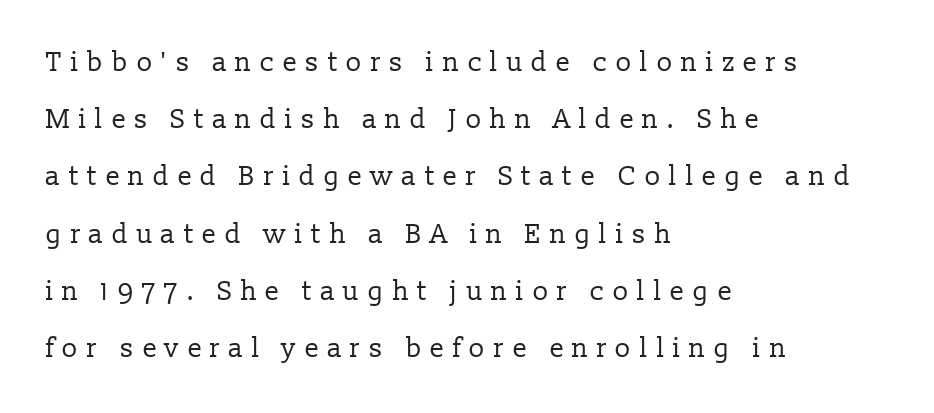
The image shows 27 px text type, upright; set left-aligned, loose line spacing (2.12x), unusually wide letter spacing (+0.3 em), not underlined.
